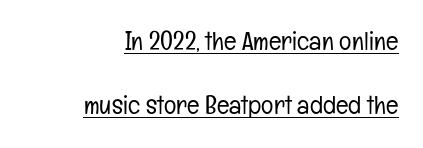
Students, note that the glyphs here touch the page at normal intervals. A roman cut, with each character standing at attention. Is the type heavy? It reads as light-to-regular instead. Right-aligned paragraph, ragged on the left. Leading is clearly above the norm, producing a sparse column. Notice how a bar underscores the lettering throughout.
